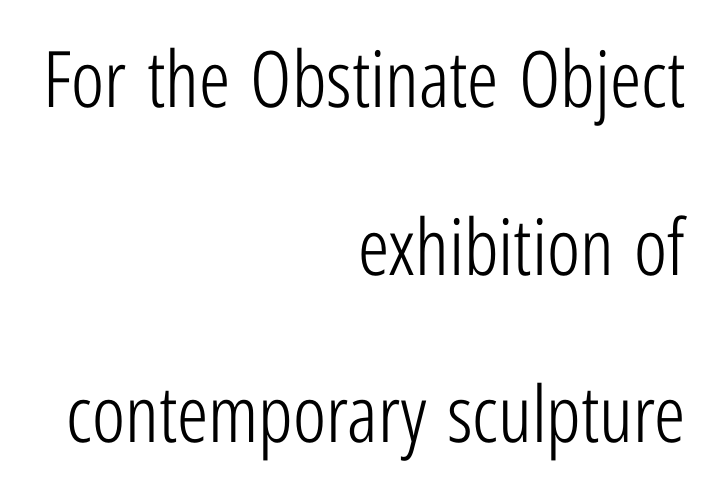
Q: Is the text bold? A: No.
Q: Is the text italic (slanted)? A: No, it is upright.
Q: Is the typeface a serif or a sans-serif typeface? A: Sans-serif.
Q: Is the text underlined? A: No.
Q: How is the paragraph aligned? A: Right-aligned.
Q: Is the spacing between letters normal or unusually wide? A: Normal.
Q: Is the spacing between lines tight, normal or loose? A: Loose.
Q: Width (condensed, normal, or wide)? A: Condensed.
Q: Stroke contrast? A: Low.
Q: x-height? A: Medium.
Q: Monospaced? A: No.
